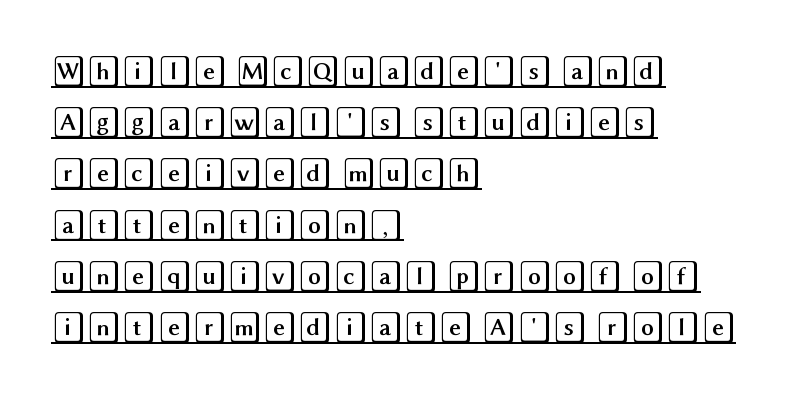
The image shows 32 px wide type, upright; set left-aligned, normal line spacing (1.6x), normal letter spacing, underlined; a large x-height.
